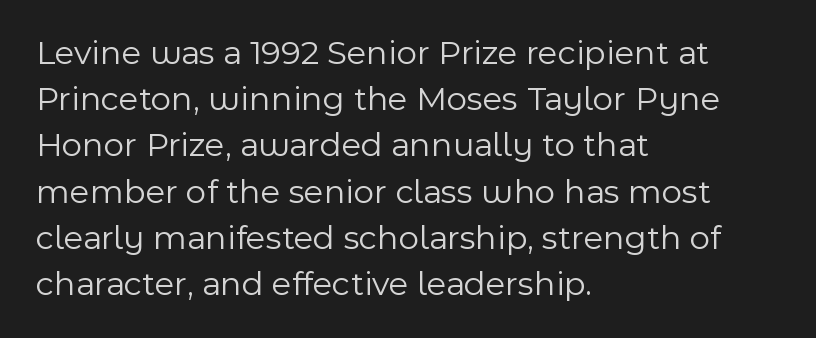
{"serif": "no", "italic": "no", "bold": "no", "weight": "light", "width": "normal", "x_height": "medium", "monospaced": "no", "underline": "no", "align": "left", "line_spacing": "normal", "line_spacing_ratio": 1.32, "letter_spacing": "normal", "letter_spacing_em": 0.0, "glyph_px": 35}
